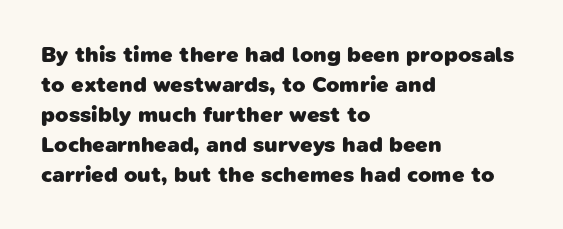
{"bold": "yes", "underline": "no", "align": "left", "line_spacing": "normal", "line_spacing_ratio": 1.36, "letter_spacing": "normal", "letter_spacing_em": 0.0, "glyph_px": 22}
